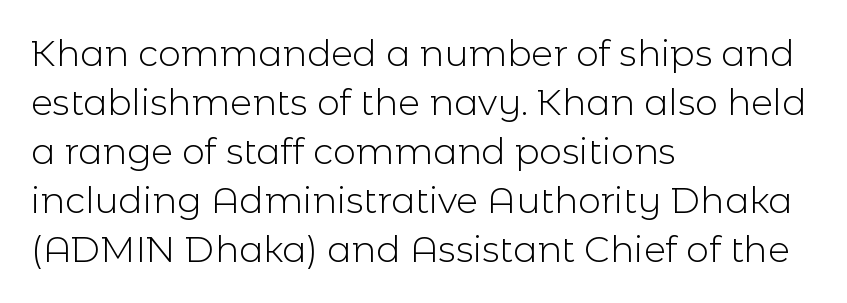
Q: Is the text bold? A: No.
Q: Is the text italic (slanted)? A: No, it is upright.
Q: Is the typeface a serif or a sans-serif typeface? A: Sans-serif.
Q: Is the text underlined? A: No.
Q: How is the paragraph aligned? A: Left-aligned.
Q: Is the spacing between letters normal or unusually wide? A: Normal.
Q: Is the spacing between lines tight, normal or loose? A: Normal.
Q: Width (condensed, normal, or wide)? A: Normal.
Q: x-height? A: Medium.
Q: Monospaced? A: No.
